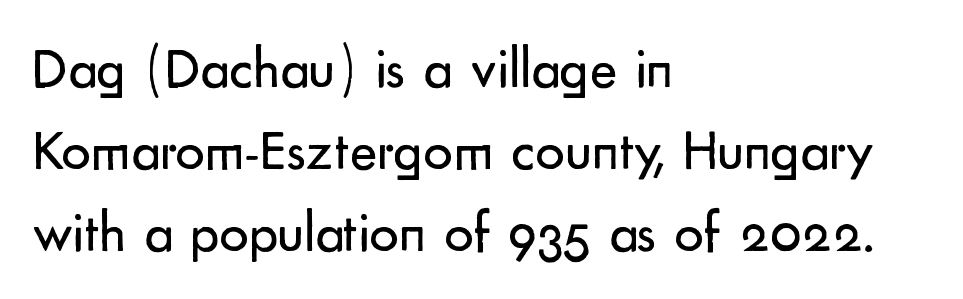
{"serif": "no", "italic": "no", "bold": "no", "weight": "regular", "width": "normal", "stroke_contrast": "low", "x_height": "small", "monospaced": "no", "underline": "no", "align": "left", "line_spacing": "normal", "line_spacing_ratio": 1.41, "letter_spacing": "normal", "letter_spacing_em": 0.0, "glyph_px": 58}
